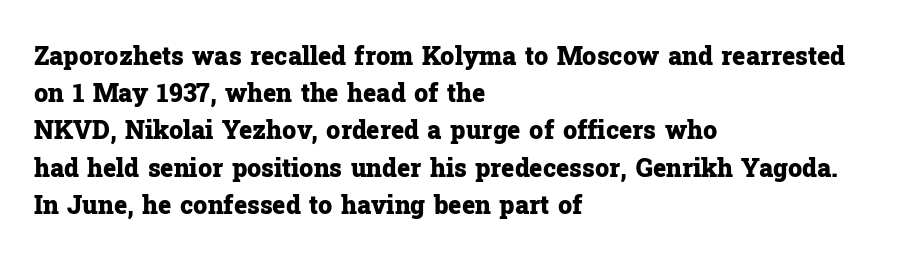
The image shows 25 px bold type, upright; set left-aligned, normal line spacing (1.49x), normal letter spacing, not underlined.
